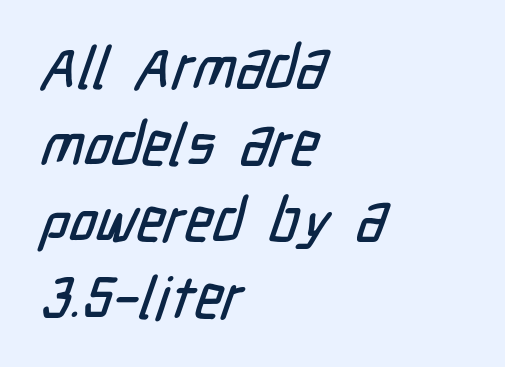
The image shows 59 px condensed sans-serif type; set left-aligned, normal line spacing (1.3x), normal letter spacing, not underlined; low stroke contrast and a medium x-height.
